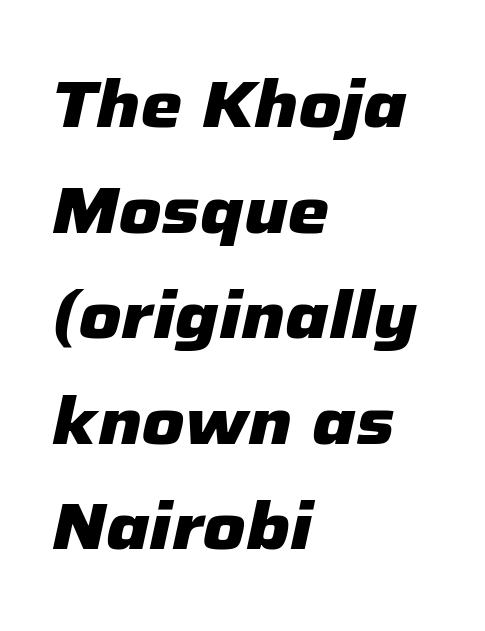
The image shows 66 px heavy type, italic (leaning right); set left-aligned, normal line spacing (1.6x), normal letter spacing, not underlined; low stroke contrast and a medium x-height.
